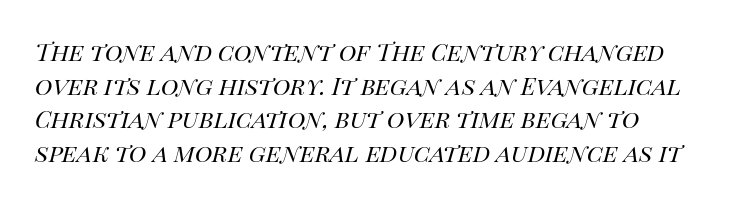
Q: Is the text bold? A: No.
Q: Is the text italic (slanted)? A: Yes, it leans right by about 14 degrees.
Q: Is the text underlined? A: No.
Q: Is the spacing between letters normal or unusually wide? A: Normal.
Q: Is the spacing between lines tight, normal or loose? A: Normal.
